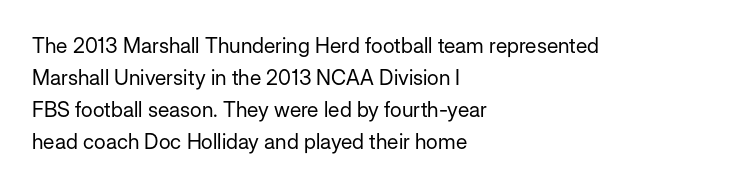
Is the block centered? No — it sits flush against the left margin. Honestly, the row spacing looks completely unremarkable. Check under the words: just untouched page. Ascenders rise straight up at ninety degrees. Nobody touched the tracking dial on this one.
